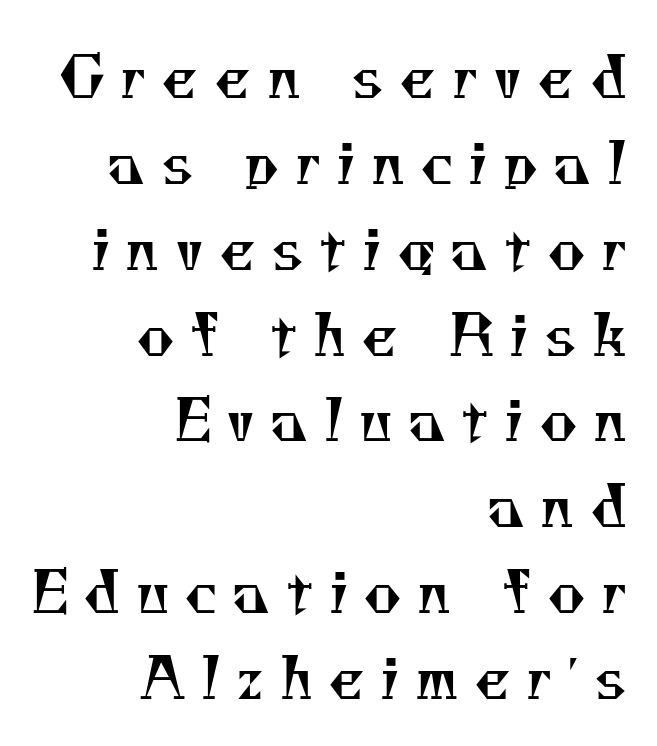
The image shows 58 px regular-weight serif type; set right-aligned, normal line spacing (1.48x), unusually wide letter spacing (+0.26 em), not underlined; medium stroke contrast and a small x-height.
